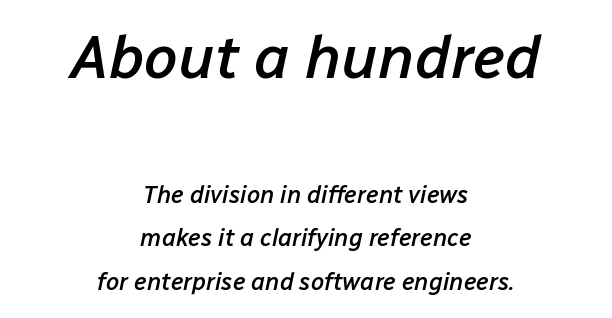
{"italic": "yes", "lean": "right", "slant_degrees": 12, "bold": "semi", "weight": "semibold", "width": "normal", "stroke_contrast": "low", "x_height": "medium", "monospaced": "no", "underline": "no", "align": "center", "line_spacing_ratio": 1.82, "letter_spacing": "normal", "letter_spacing_em": 0.0, "larger_block": "first", "size_ratio": 2.54, "glyph_px": 61}
